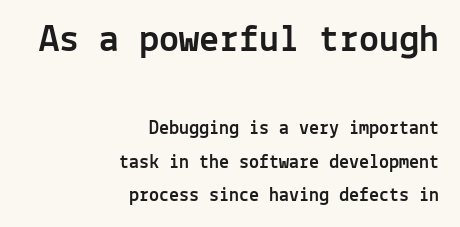
One glance says typical: line gaps are just what's usual. This sample uses a sans-serif face. Two sizes are in play, and the larger belongs to the first block. Underlining? Definitely not there. The paragraph has a hard right edge and a soft left edge.
